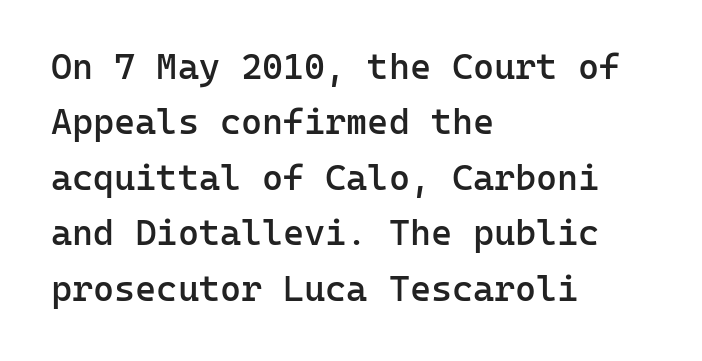
The lettering holds an erect, upright posture throughout. The paragraph has a hard left edge and a soft right edge. Does the weight exceed regular? Yes, but only to semibold. The tracking reads as untouched default to a designer's eye. Words float on clear page, feet unadorned. The rendering uses a moderate line-height, typical for paragraphs.
